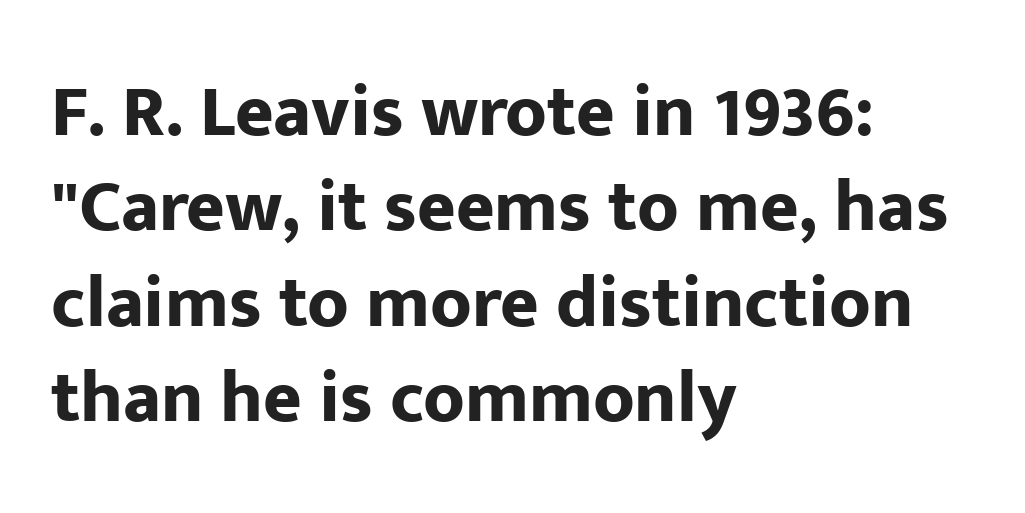
The characters display no serif detailing; their extremities are plain. Letters rest on an invisible, unmarked baseline. Reading down the block, your eye returns to a fixed left position each line. Students, this is bold: see how much ink each stroke carries. Italic: no, the glyphs are upright roman. The block of text has a typical density, with ordinary space between rows.
